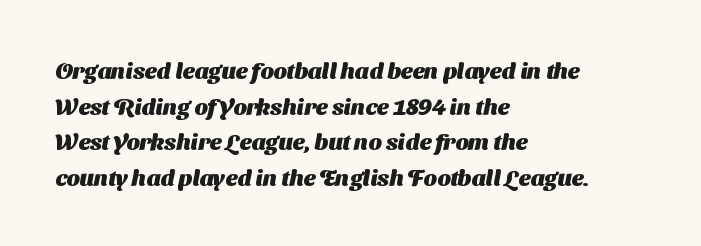
{"bold": "yes", "underline": "no", "align": "left", "line_spacing": "normal", "line_spacing_ratio": 1.55, "letter_spacing": "normal", "letter_spacing_em": 0.0, "glyph_px": 23}
